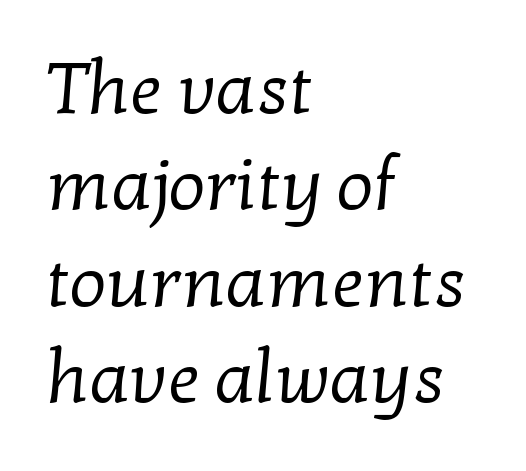
{"serif": "yes", "bold": "no", "weight": "regular", "width": "normal", "stroke_contrast": "low", "x_height": "medium", "monospaced": "no", "underline": "no", "align": "left", "line_spacing": "normal", "line_spacing_ratio": 1.32, "letter_spacing": "normal", "letter_spacing_em": 0.0, "glyph_px": 73}
